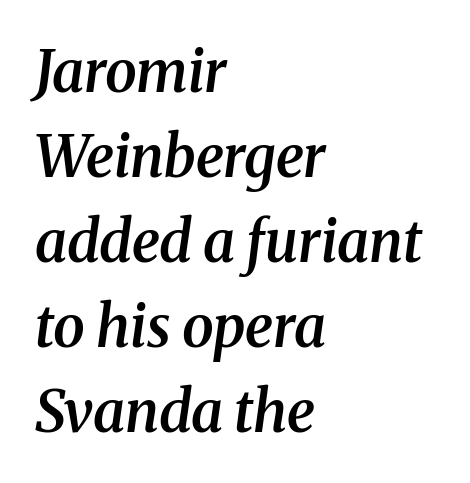
The image shows 57 px semibold serif type, italic (leaning right); set left-aligned, normal line spacing (1.49x), normal letter spacing, not underlined; medium stroke contrast and a medium x-height.
